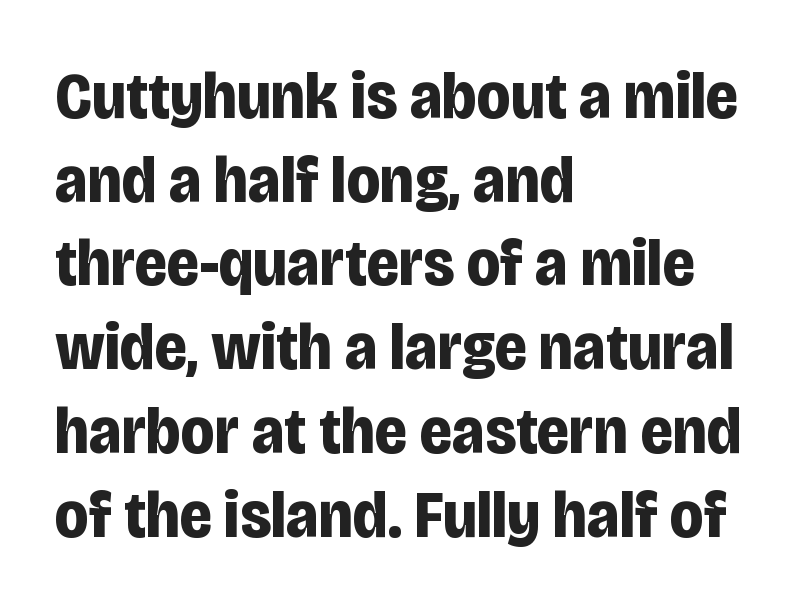
{"serif": "no", "italic": "no", "bold": "yes", "weight": "bold", "width": "condensed", "stroke_contrast": "low", "x_height": "large", "monospaced": "no", "underline": "no", "align": "left", "line_spacing": "normal", "line_spacing_ratio": 1.25, "letter_spacing": "normal", "letter_spacing_em": 0.0, "glyph_px": 67}
